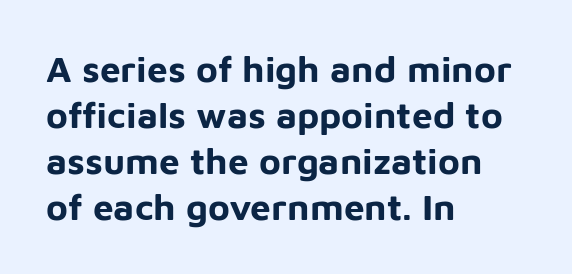
These lines are composed in type without serifs. You could not count columns in this text — the font is proportionally spaced. The paragraph has a hard left edge and a soft right edge. Standard letterfit; no display-style spreading of the glyphs. Emphasis by weight is at full strength: bold.
